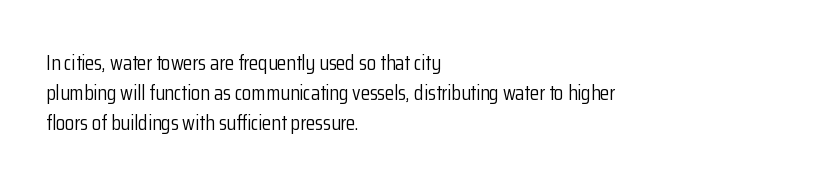
{"italic": "no", "bold": "no", "underline": "no", "align": "left", "line_spacing": "normal", "line_spacing_ratio": 1.43, "letter_spacing": "normal", "letter_spacing_em": 0.0, "glyph_px": 21}
